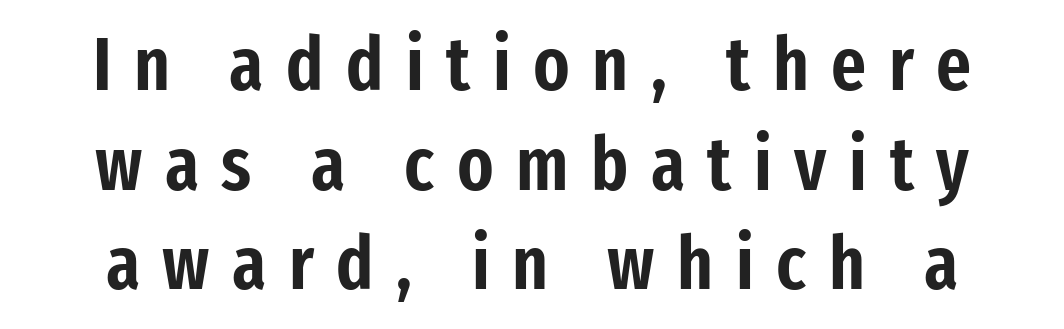
Q: Is the text italic (slanted)? A: No, it is upright.
Q: Is the typeface a serif or a sans-serif typeface? A: Sans-serif.
Q: Is the text underlined? A: No.
Q: Is the spacing between letters normal or unusually wide? A: Unusually wide.
Q: Is the spacing between lines tight, normal or loose? A: Normal.
Q: Width (condensed, normal, or wide)? A: Condensed.
Q: Stroke contrast? A: Low.
Q: x-height? A: Medium.
Q: Monospaced? A: No.
